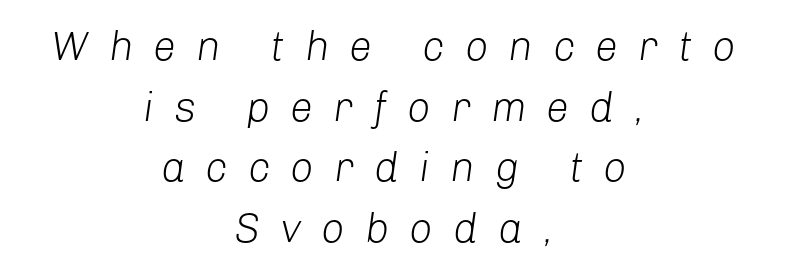
The image shows 41 px light type, italic (leaning right); set centered, normal line spacing (1.48x), unusually wide letter spacing (+0.49 em), not underlined; low stroke contrast and a medium x-height.
